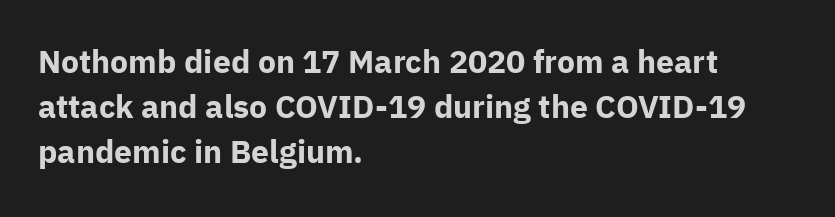
{"serif": "no", "italic": "no", "bold": "yes", "weight": "bold", "width": "normal", "stroke_contrast": "low", "x_height": "medium", "monospaced": "no", "underline": "no", "align": "left", "line_spacing": "normal", "line_spacing_ratio": 1.41, "letter_spacing": "normal", "letter_spacing_em": 0.0, "glyph_px": 32}
